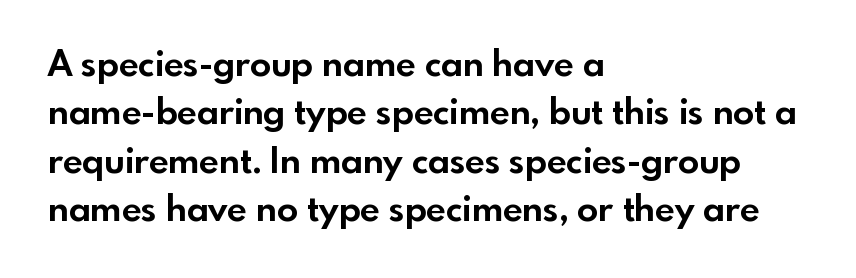
The image shows 35 px bold sans-serif type, upright; set left-aligned, normal line spacing (1.38x), normal letter spacing, not underlined; a small x-height.
